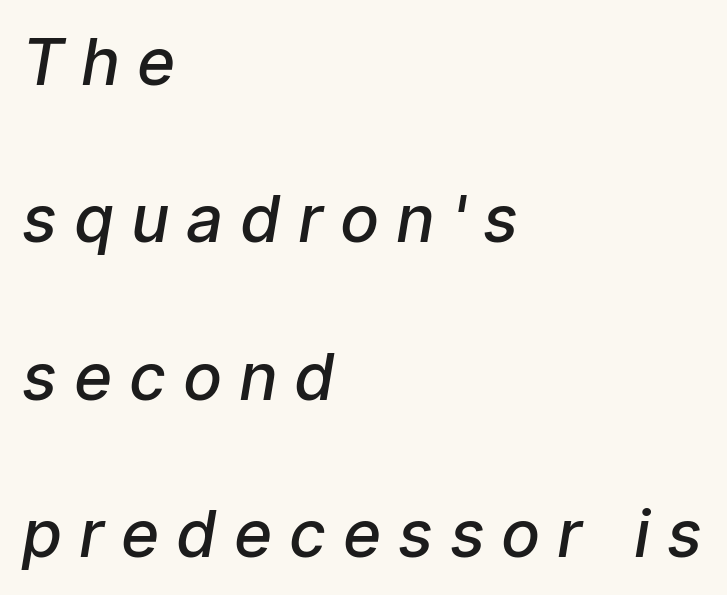
{"serif": "no", "bold": "semi", "weight": "semibold", "width": "normal", "stroke_contrast": "low", "x_height": "medium", "monospaced": "no", "underline": "no", "align": "left", "line_spacing": "loose", "line_spacing_ratio": 2.42, "letter_spacing": "wide", "letter_spacing_em": 0.26, "glyph_px": 65}
